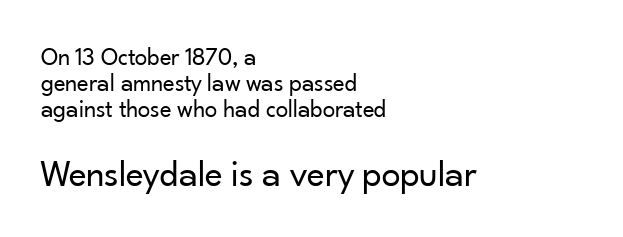
To sum up the face: it is a sans, with no serifs. Each letter keeps its own natural width here, so spacing adapts to shape. Just letters on the line, the space beneath them empty. Vertical strokes here are truly vertical.
